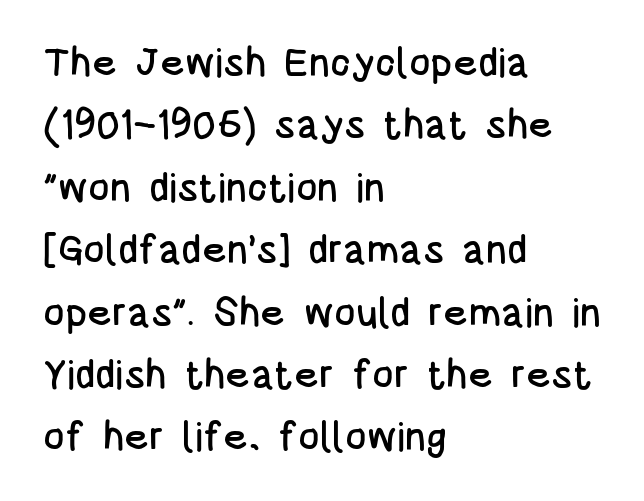
The image shows 40 px condensed sans-serif type, upright; set left-aligned, normal line spacing (1.56x), normal letter spacing, not underlined; low stroke contrast and a large x-height.
